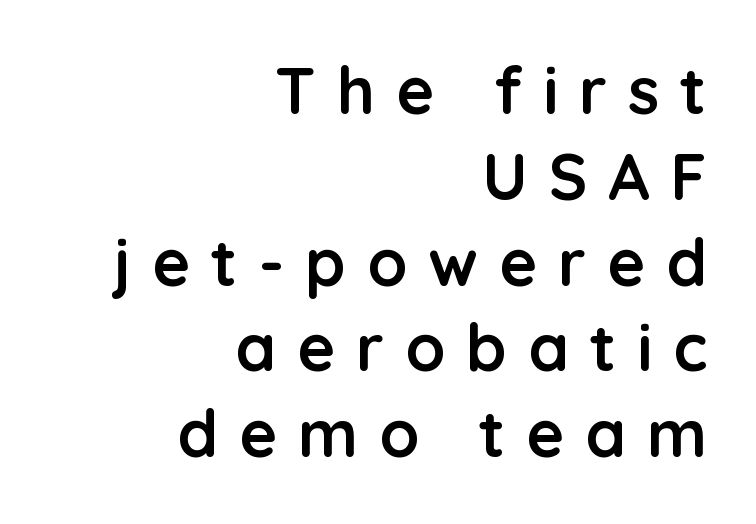
The tracking jumps out immediately: characters are airy and widely separated. Tall strokes in this sample are plumb rather than angled. If you measured baseline to baseline, you'd find a middling distance. Horizontally, the lines are justified to the trailing edge only. Type style note: lacks serifs. Bare-footed words on every line.
